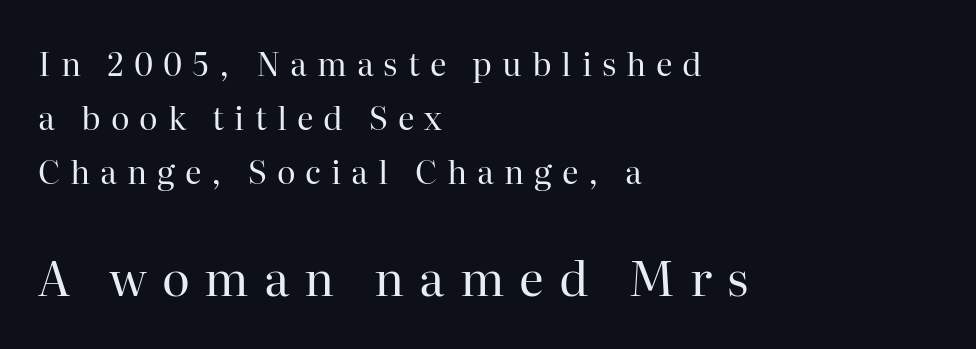
Q: Is the text bold? A: No.
Q: Is the text italic (slanted)? A: No, it is upright.
Q: Is the typeface a serif or a sans-serif typeface? A: Serif.
Q: Is the text underlined? A: No.
Q: How is the paragraph aligned? A: Left-aligned.
Q: Is the spacing between letters normal or unusually wide? A: Unusually wide.
Q: Is the spacing between lines tight, normal or loose? A: Normal.
Q: Which block of text is set in a larger size, the first (top) or the second (bottom)? A: The second (bottom) one.
Q: Width (condensed, normal, or wide)? A: Normal.
Q: Stroke contrast? A: High.
Q: x-height? A: Medium.
Q: Monospaced? A: No.
